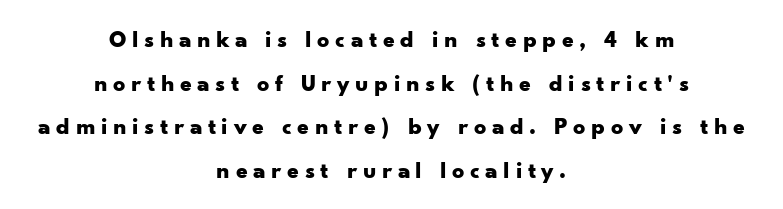
The image shows 24 px bold type, upright; set centered, line spacing 1.82x, unusually wide letter spacing (+0.23 em), not underlined.
